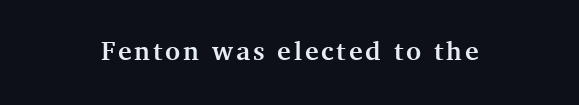
The image shows 26 px bold type, upright; set not underlined.
